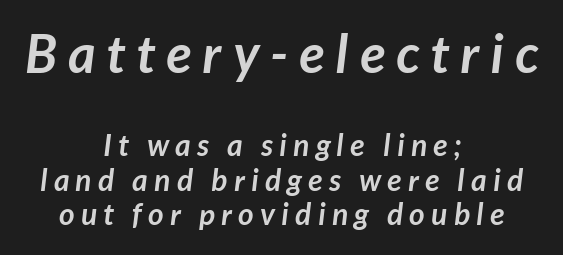
Q: Is the text bold? A: Yes.
Q: Is the typeface a serif or a sans-serif typeface? A: Sans-serif.
Q: Is the text underlined? A: No.
Q: How is the paragraph aligned? A: Centered.
Q: Is the spacing between letters normal or unusually wide? A: Unusually wide.
Q: Which block of text is set in a larger size, the first (top) or the second (bottom)? A: The first (top) one.
Q: Width (condensed, normal, or wide)? A: Normal.
Q: Stroke contrast? A: Low.
Q: x-height? A: Medium.
Q: Monospaced? A: No.
